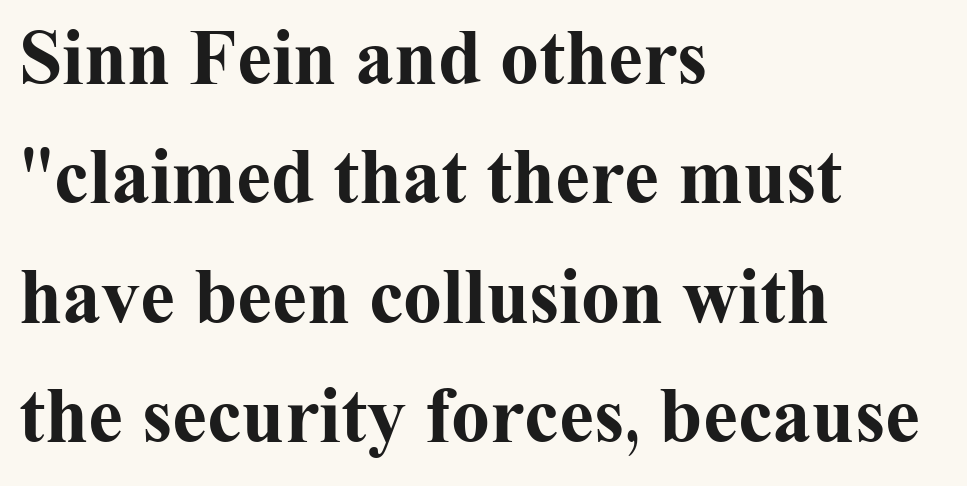
In terms of posture, this sample is upright. This rendering uses left alignment, leaving the right contour irregular. Each letter keeps its own natural width here, so spacing adapts to shape. Heft: maximum for text — a bold.
